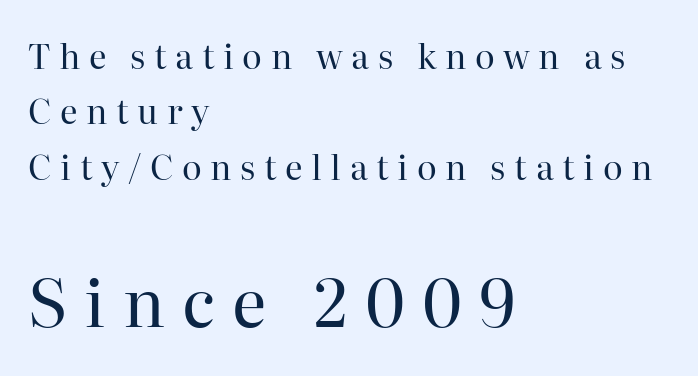
{"serif": "yes", "italic": "no", "bold": "no", "weight": "regular", "width": "normal", "stroke_contrast": "high", "x_height": "medium", "monospaced": "no", "underline": "no", "align": "left", "line_spacing": "normal", "line_spacing_ratio": 1.63, "letter_spacing": "wide", "letter_spacing_em": 0.25, "larger_block": "second", "size_ratio": 1.97, "glyph_px": 67}
